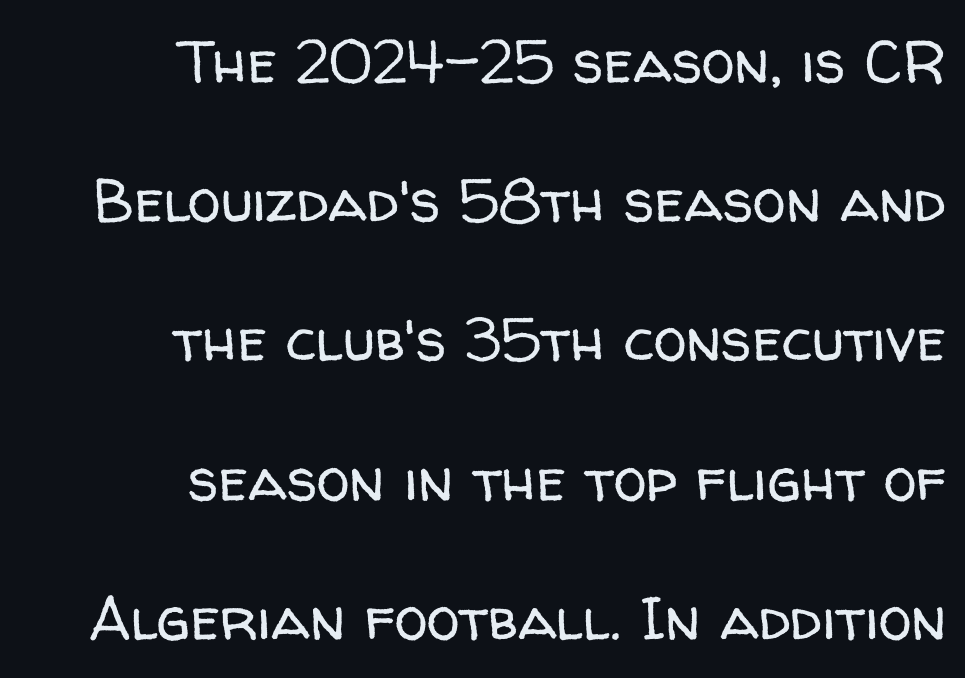
Q: Is the text bold? A: No.
Q: Is the text italic (slanted)? A: No, it is upright.
Q: Is the typeface a serif or a sans-serif typeface? A: Sans-serif.
Q: Is the text underlined? A: No.
Q: How is the paragraph aligned? A: Right-aligned.
Q: Is the spacing between letters normal or unusually wide? A: Normal.
Q: Is the spacing between lines tight, normal or loose? A: Loose.
Q: Width (condensed, normal, or wide)? A: Normal.
Q: Stroke contrast? A: Low.
Q: x-height? A: Medium.
Q: Monospaced? A: No.
